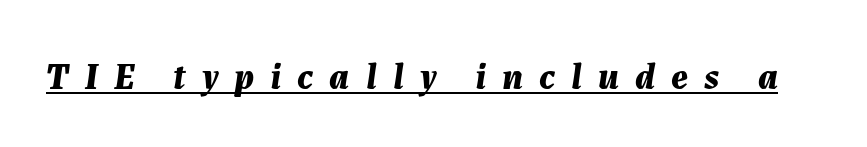
{"italic": "yes", "lean": "right", "slant_degrees": 7, "bold": "yes", "weight": "bold", "width": "normal", "stroke_contrast": "medium", "x_height": "medium", "monospaced": "no", "underline": "yes", "letter_spacing": "wide", "letter_spacing_em": 0.43, "glyph_px": 37}
